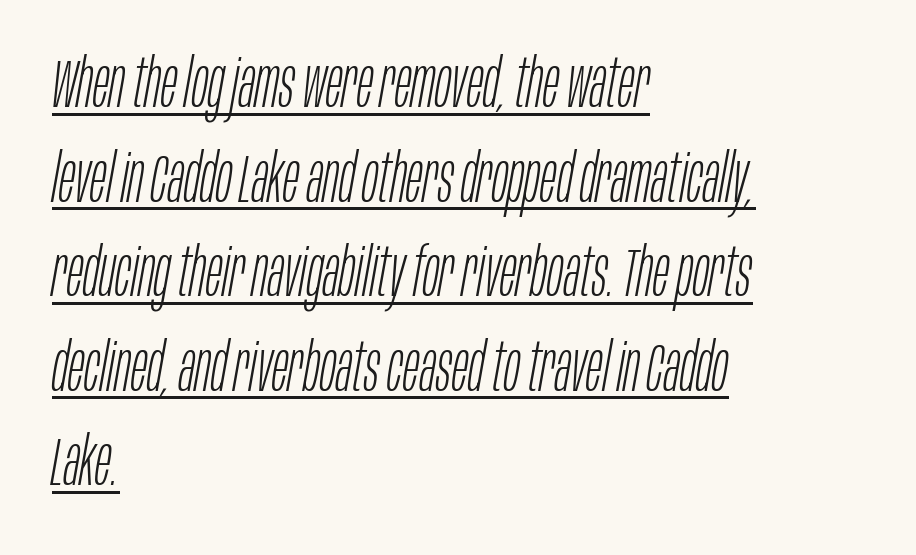
The image shows 68 px light, condensed type, italic (leaning right); set left-aligned, normal line spacing (1.39x), normal letter spacing, underlined; low stroke contrast and a large x-height.
